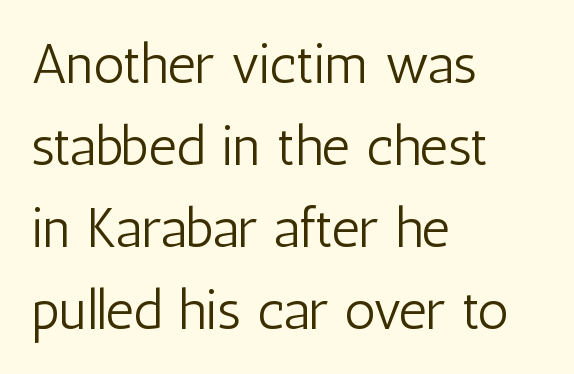
Caption: standard tracking, unaltered. The strokes are not fattened; the text isn't bold. One glance says typical: line gaps are just what's usual. Nothing sits at the stroke ends, so this counts as sans-serif. Visually the block forms a straight wall on the left and a jagged coastline on the right.
